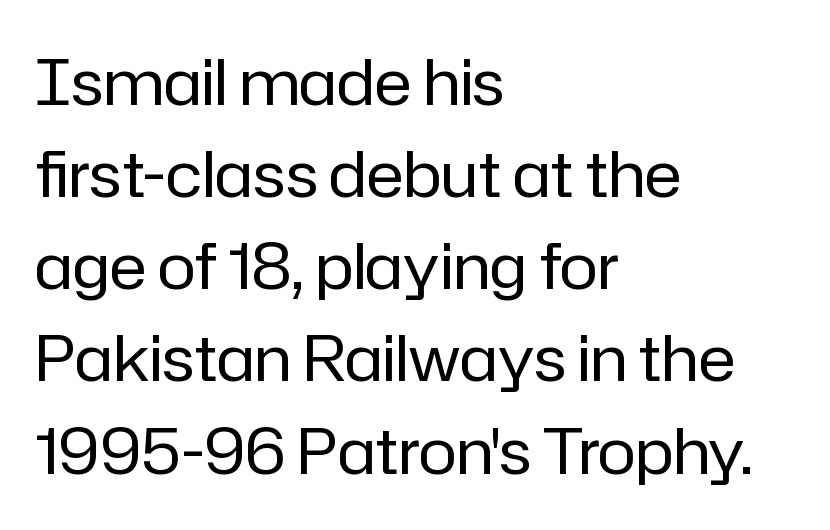
{"serif": "no", "italic": "no", "bold": "no", "weight": "regular", "width": "normal", "stroke_contrast": "low", "x_height": "medium", "monospaced": "no", "underline": "no", "align": "left", "line_spacing": "normal", "line_spacing_ratio": 1.44, "letter_spacing": "normal", "letter_spacing_em": 0.0, "glyph_px": 64}
